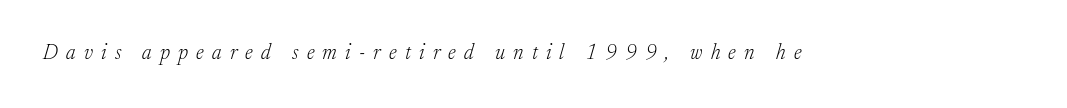
These lines were composed using italics. The cut favours lightness, reaching ordinary text weight at its darkest. The glyphs are unaccompanied by any horizontal stroke below them. This rendering widens character spacing well past its baseline value.
